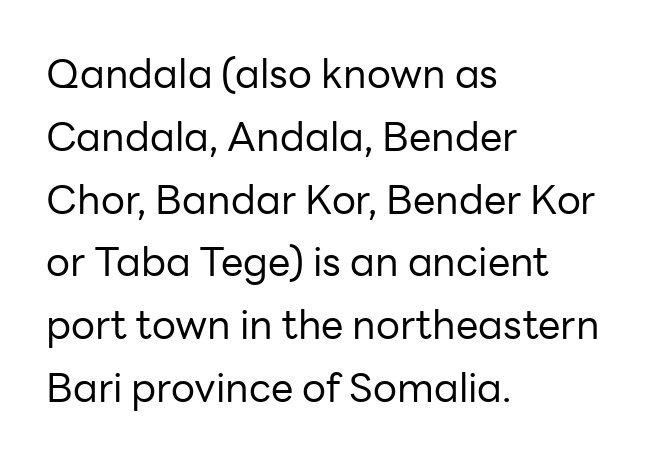
Q: Is the text bold? A: No.
Q: Is the text italic (slanted)? A: No, it is upright.
Q: Is the typeface a serif or a sans-serif typeface? A: Sans-serif.
Q: Is the text underlined? A: No.
Q: How is the paragraph aligned? A: Left-aligned.
Q: Is the spacing between letters normal or unusually wide? A: Normal.
Q: Is the spacing between lines tight, normal or loose? A: Normal.
Q: Width (condensed, normal, or wide)? A: Normal.
Q: Stroke contrast? A: Low.
Q: x-height? A: Medium.
Q: Monospaced? A: No.
